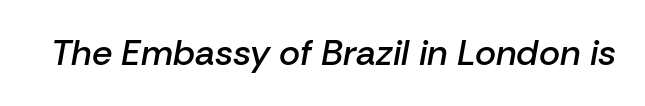
The image shows 36 px semibold type, italic (leaning right); set normal letter spacing, not underlined; low stroke contrast and a medium x-height.
